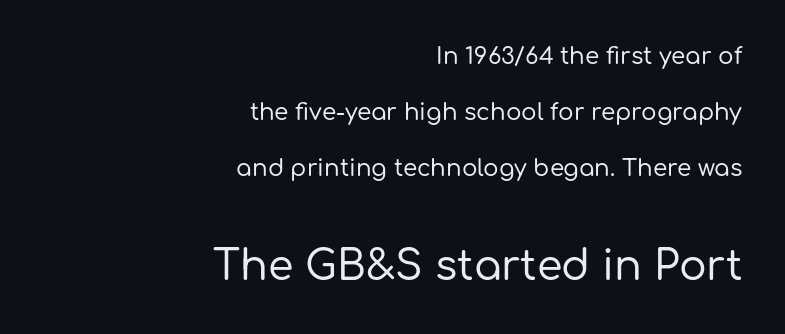
The image shows 41 px sans-serif type, upright; set right-aligned, loose line spacing (2.43x), normal letter spacing, not underlined; the second (bottom) block is 1.78x larger; low stroke contrast and a medium x-height.
